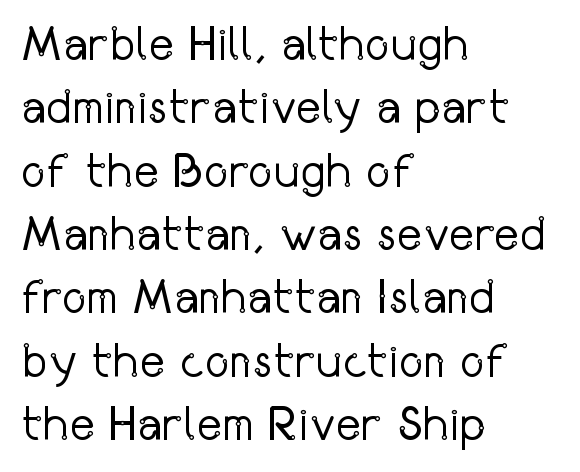
The image shows 48 px regular-weight, condensed sans-serif type, upright; set left-aligned, normal line spacing (1.32x), normal letter spacing, not underlined; low stroke contrast and a medium x-height.
